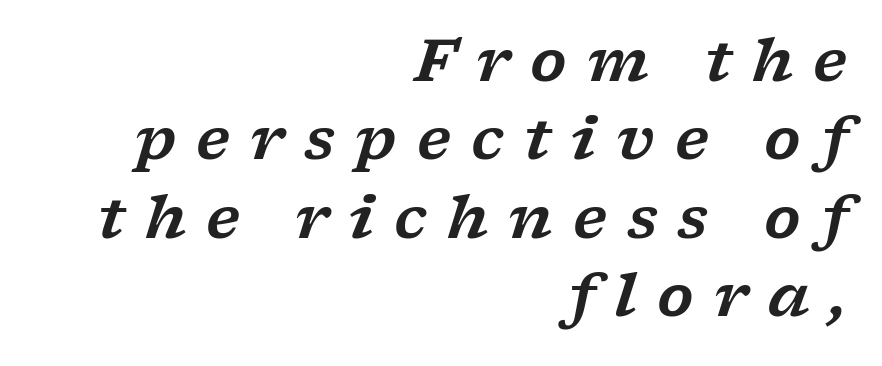
The image shows 59 px wide serif type, italic (leaning right); set right-aligned, normal line spacing (1.33x), unusually wide letter spacing (+0.34 em), not underlined; low stroke contrast and a medium x-height.
